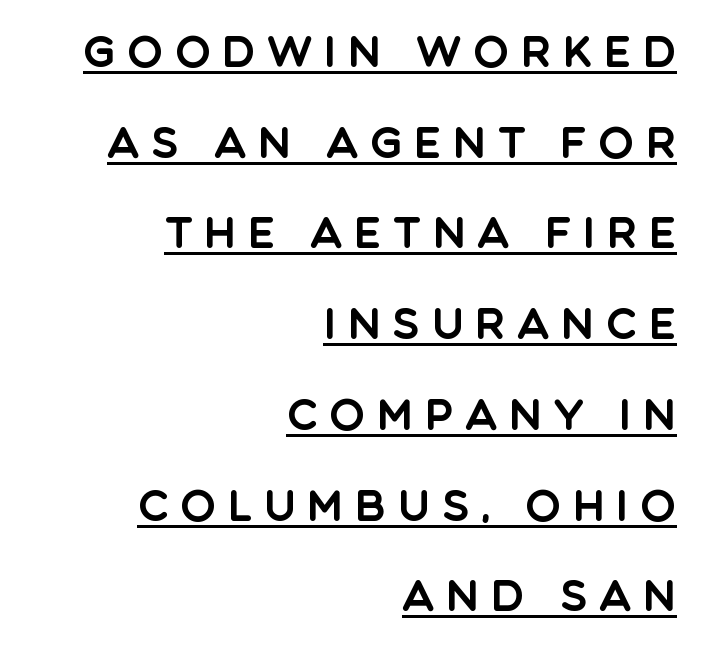
The image shows 42 px sans-serif type, upright; set right-aligned, loose line spacing (2.16x), unusually wide letter spacing (+0.28 em), underlined; a large x-height.
